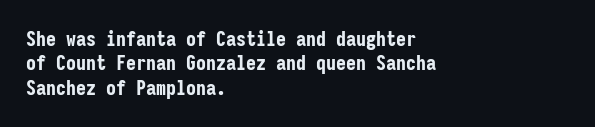
Q: Is the text bold? A: Yes.
Q: Is the text italic (slanted)? A: No, it is upright.
Q: Is the text underlined? A: No.
Q: How is the paragraph aligned? A: Left-aligned.
Q: Is the spacing between letters normal or unusually wide? A: Normal.
